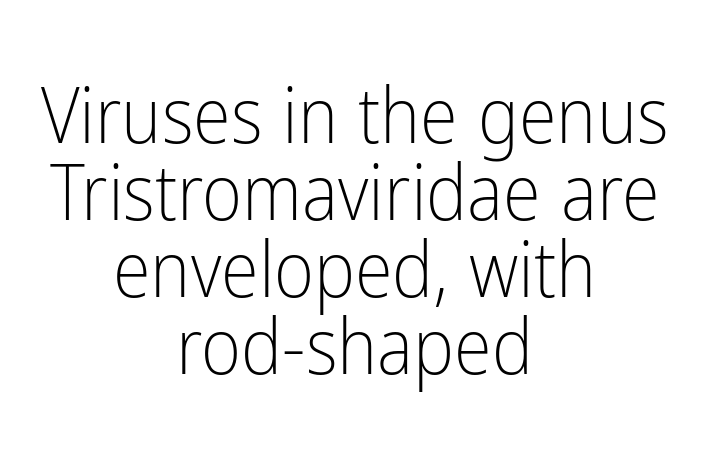
No letter is thick-stroked: the sample isn't bold. The letterforms sit shoulder to shoulder at normal distance. Each row of text sits above clean, open space. Teacher's note: observe the equal gaps on both sides — that is centered alignment. The type sits square on the baseline with zero lean. What kind of face is this? One without serifs — a sans.
